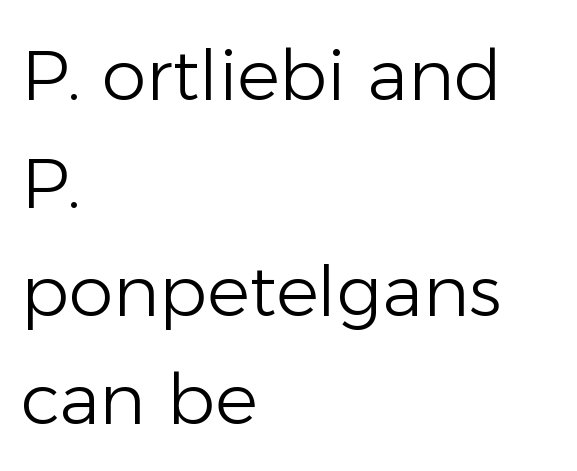
Quick note: underline off. Leading matches the norm, producing a regular column. These glyphs show unthickened strokes, regular width or finer. Unlike a traditional serif, this face leaves its strokes unadorned.
